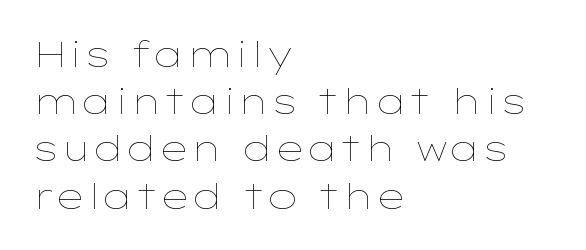
Each new line begins a customary step beneath the previous one. The words here are not underlined. These lines stack with their left ends in a neat column. The axis of the letterforms is exactly vertical.
